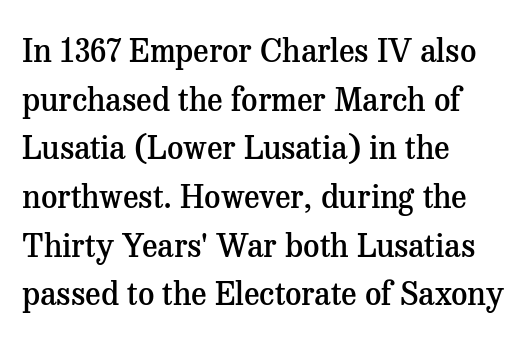
The image shows 32 px semibold serif type, upright; set left-aligned, normal line spacing (1.52x), normal letter spacing, not underlined; medium stroke contrast and a medium x-height.
